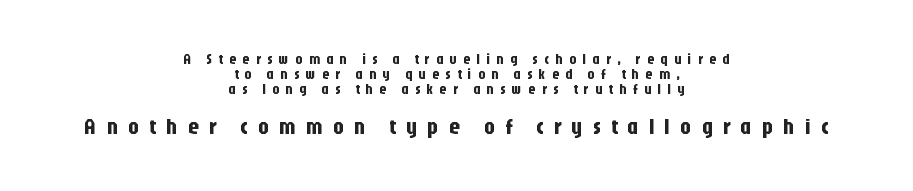
The image shows 22 px text type, upright; set centered, tight line spacing (1.06x), unusually wide letter spacing (+0.45 em), not underlined; the second (bottom) block is 1.57x larger.
